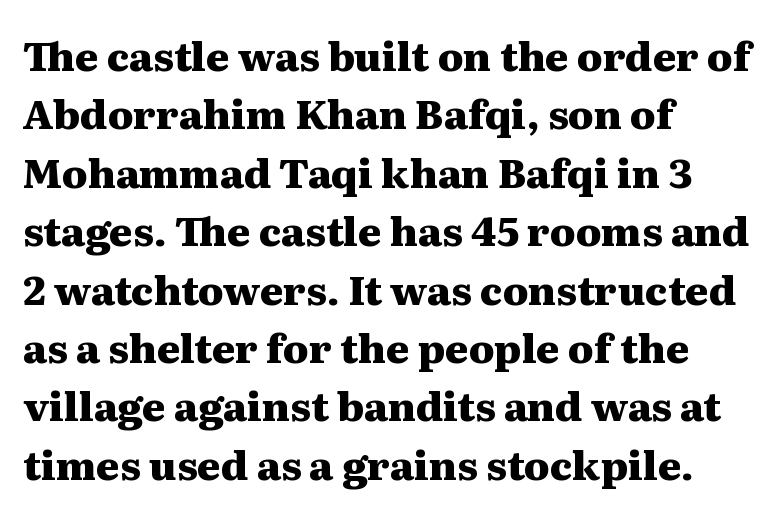
{"serif": "yes", "italic": "no", "bold": "yes", "weight": "heavy", "width": "wide", "stroke_contrast": "medium", "x_height": "medium", "monospaced": "no", "underline": "no", "align": "left", "line_spacing": "normal", "line_spacing_ratio": 1.46, "letter_spacing": "normal", "letter_spacing_em": 0.0, "glyph_px": 40}
